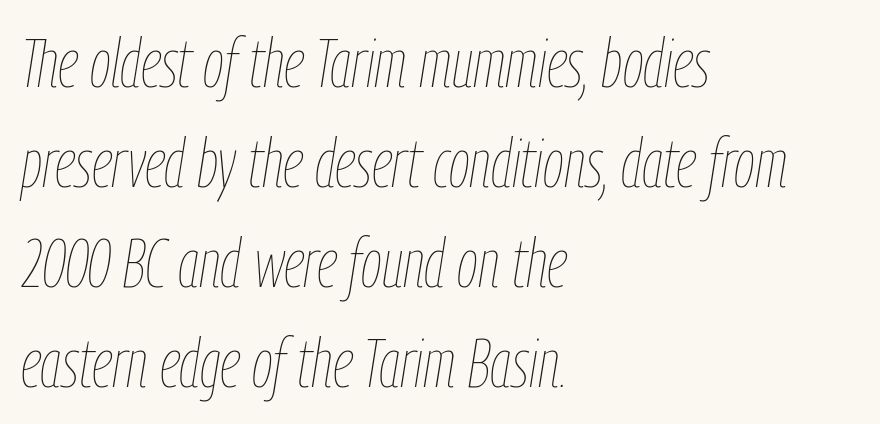
Q: Is the text bold? A: No.
Q: Is the text italic (slanted)? A: Yes, it leans right by about 9 degrees.
Q: Is the text underlined? A: No.
Q: How is the paragraph aligned? A: Left-aligned.
Q: Is the spacing between letters normal or unusually wide? A: Normal.
Q: Is the spacing between lines tight, normal or loose? A: Normal.
Q: Width (condensed, normal, or wide)? A: Condensed.
Q: Stroke contrast? A: Low.
Q: x-height? A: Medium.
Q: Monospaced? A: No.
